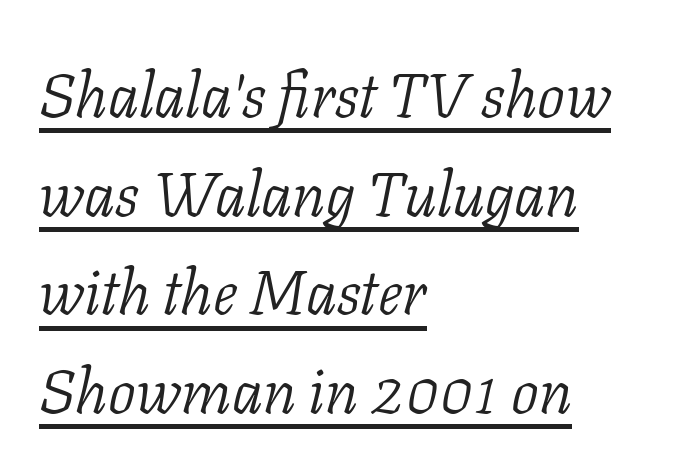
Q: Is the text bold? A: No.
Q: Is the text italic (slanted)? A: Yes, it leans right by about 11 degrees.
Q: Is the typeface a serif or a sans-serif typeface? A: Serif.
Q: Is the text underlined? A: Yes.
Q: How is the paragraph aligned? A: Left-aligned.
Q: Is the spacing between letters normal or unusually wide? A: Normal.
Q: Is the spacing between lines tight, normal or loose? A: Normal.
Q: Width (condensed, normal, or wide)? A: Normal.
Q: Stroke contrast? A: Low.
Q: x-height? A: Medium.
Q: Monospaced? A: No.
